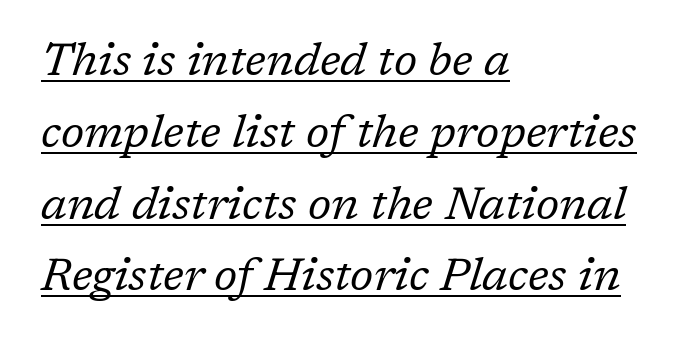
Q: Is the text bold? A: No.
Q: Is the text italic (slanted)? A: Yes, it leans right by about 17 degrees.
Q: Is the typeface a serif or a sans-serif typeface? A: Serif.
Q: Is the text underlined? A: Yes.
Q: How is the paragraph aligned? A: Left-aligned.
Q: Is the spacing between letters normal or unusually wide? A: Normal.
Q: Is the spacing between lines tight, normal or loose? A: Normal.
Q: Width (condensed, normal, or wide)? A: Normal.
Q: Stroke contrast? A: Low.
Q: x-height? A: Medium.
Q: Monospaced? A: No.
